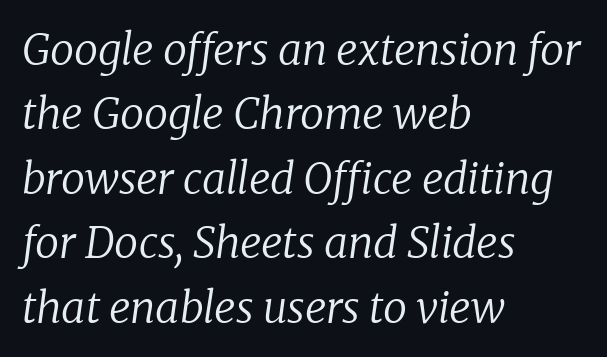
Q: Is the text bold? A: No.
Q: Is the text italic (slanted)? A: Yes, it leans right by about 8 degrees.
Q: Is the typeface a serif or a sans-serif typeface? A: Serif.
Q: Is the text underlined? A: No.
Q: How is the paragraph aligned? A: Left-aligned.
Q: Is the spacing between letters normal or unusually wide? A: Normal.
Q: Is the spacing between lines tight, normal or loose? A: Normal.
Q: Width (condensed, normal, or wide)? A: Normal.
Q: Stroke contrast? A: Low.
Q: x-height? A: Medium.
Q: Monospaced? A: No.
